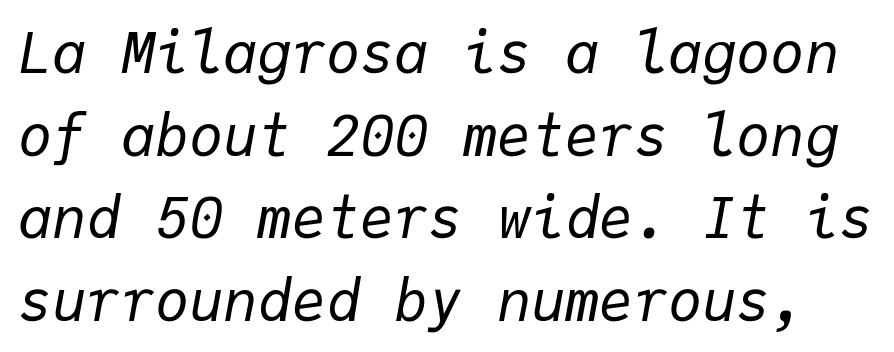
{"italic": "yes", "lean": "right", "slant_degrees": 9, "bold": "no", "weight": "regular", "width": "normal", "stroke_contrast": "low", "x_height": "medium", "monospaced": "yes", "underline": "no", "line_spacing": "normal", "line_spacing_ratio": 1.45, "letter_spacing": "normal", "letter_spacing_em": 0.0, "glyph_px": 57}
